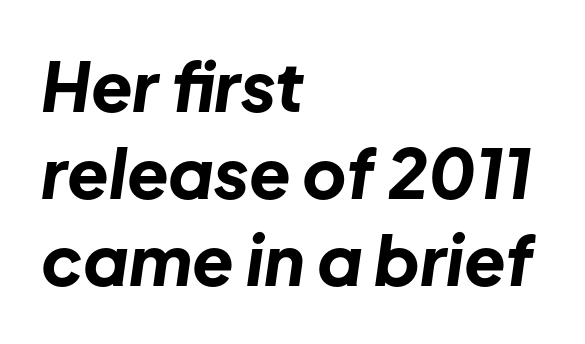
The image shows 68 px bold type, italic (leaning right); set left-aligned, normal line spacing (1.28x), normal letter spacing, not underlined; low stroke contrast and a medium x-height.
